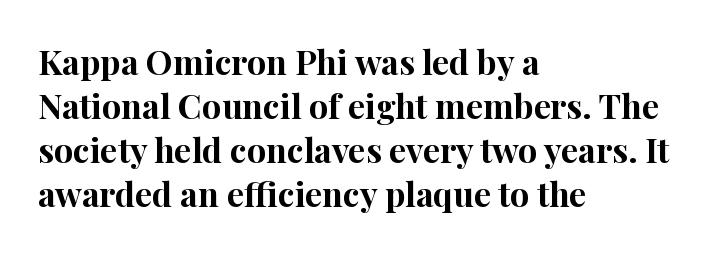
Q: Is the text bold? A: Yes.
Q: Is the text italic (slanted)? A: No, it is upright.
Q: Is the typeface a serif or a sans-serif typeface? A: Serif.
Q: Is the text underlined? A: No.
Q: How is the paragraph aligned? A: Left-aligned.
Q: Is the spacing between letters normal or unusually wide? A: Normal.
Q: Is the spacing between lines tight, normal or loose? A: Normal.
Q: Width (condensed, normal, or wide)? A: Normal.
Q: Stroke contrast? A: High.
Q: x-height? A: Medium.
Q: Monospaced? A: No.
